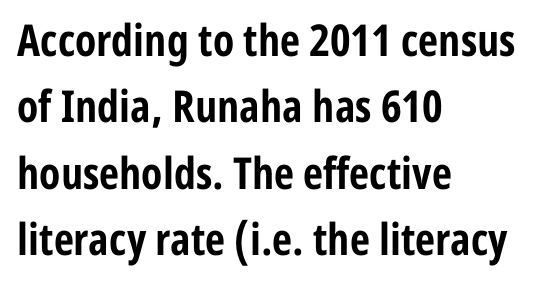
Check under the words: just untouched page. Nothing sits at the stroke ends, so this counts as sans-serif. You could call the tracking neutral — neither tight nor loose. Quick note: not italic, upright.
